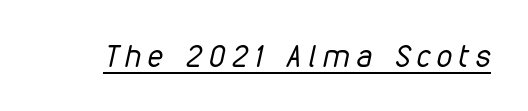
You could not count columns in this text — the font is proportionally spaced. This is underlined copy, the kind a proofreader might mark for attention. Letter spacing: wide. Stroke thickness stays within the range of a standard reading face or lighter. A typesetter would mark this as italic.
